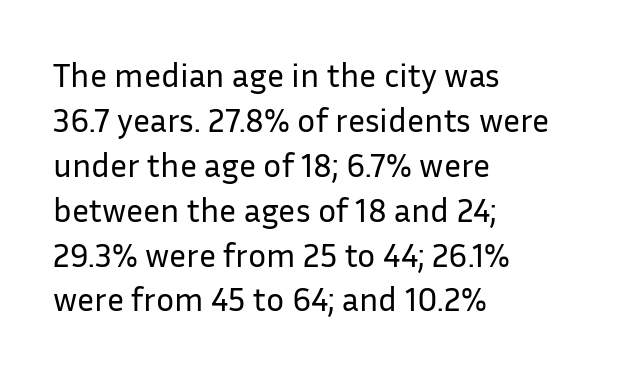
Q: Is the text bold? A: No.
Q: Is the text italic (slanted)? A: No, it is upright.
Q: Is the typeface a serif or a sans-serif typeface? A: Sans-serif.
Q: Is the text underlined? A: No.
Q: How is the paragraph aligned? A: Left-aligned.
Q: Is the spacing between letters normal or unusually wide? A: Normal.
Q: Is the spacing between lines tight, normal or loose? A: Normal.
Q: Width (condensed, normal, or wide)? A: Normal.
Q: Stroke contrast? A: Low.
Q: x-height? A: Medium.
Q: Monospaced? A: No.
